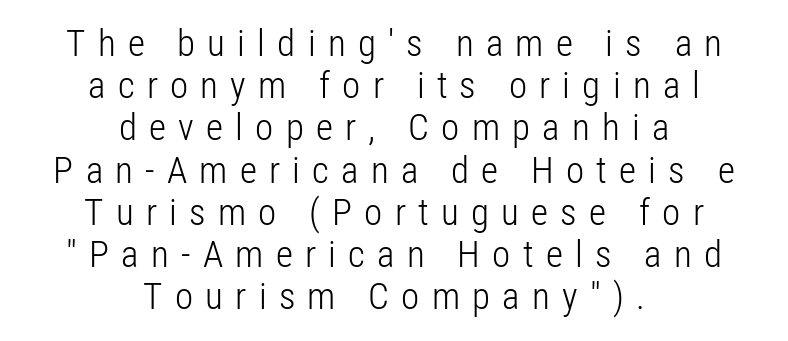
You could not count columns in this text — the font is proportionally spaced. What's the leading like? Squeezed, with rows nearly overlapping. Display-style spreading of the glyphs; the letterfit is very open. Has an underline been added? It has not. The rag falls on both sides of this text block equally. The weight tops out at a normal text grade.
